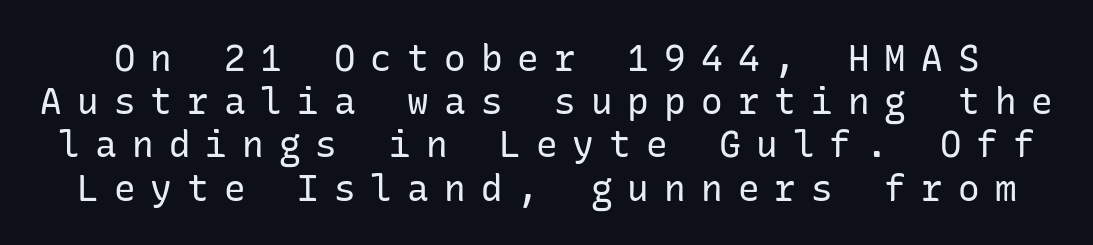
Q: Is the text bold? A: No.
Q: Is the text italic (slanted)? A: No, it is upright.
Q: Is the typeface a serif or a sans-serif typeface? A: Sans-serif.
Q: Is the text underlined? A: No.
Q: Is the spacing between letters normal or unusually wide? A: Unusually wide.
Q: Width (condensed, normal, or wide)? A: Normal.
Q: Stroke contrast? A: Low.
Q: x-height? A: Medium.
